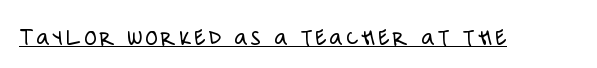
{"italic": "no", "bold": "no", "underline": "yes", "glyph_px": 25}
